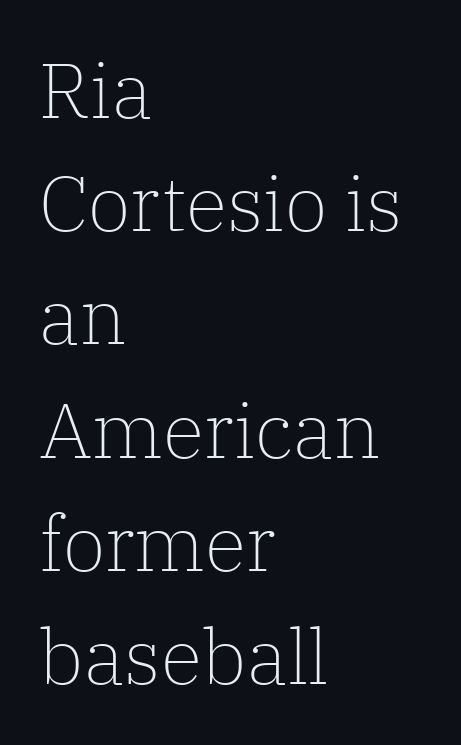
{"serif": "yes", "italic": "no", "bold": "no", "weight": "light", "width": "normal", "stroke_contrast": "low", "x_height": "medium", "monospaced": "no", "underline": "no", "align": "left", "line_spacing": "normal", "line_spacing_ratio": 1.47, "letter_spacing": "normal", "letter_spacing_em": 0.0, "glyph_px": 77}
